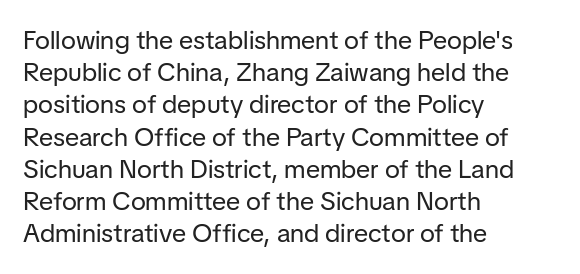
The image shows 26 px text type, upright; set left-aligned, line spacing 1.24x, normal letter spacing, not underlined.
